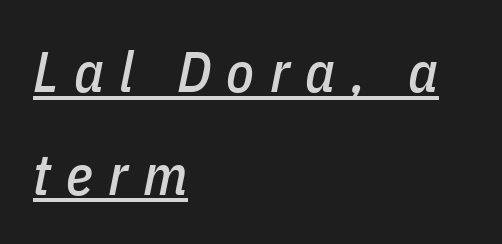
Q: Is the text italic (slanted)? A: Yes, it leans right by about 11 degrees.
Q: Is the text underlined? A: Yes.
Q: How is the paragraph aligned? A: Left-aligned.
Q: Is the spacing between letters normal or unusually wide? A: Unusually wide.
Q: Width (condensed, normal, or wide)? A: Condensed.
Q: Stroke contrast? A: Low.
Q: x-height? A: Medium.
Q: Monospaced? A: No.
